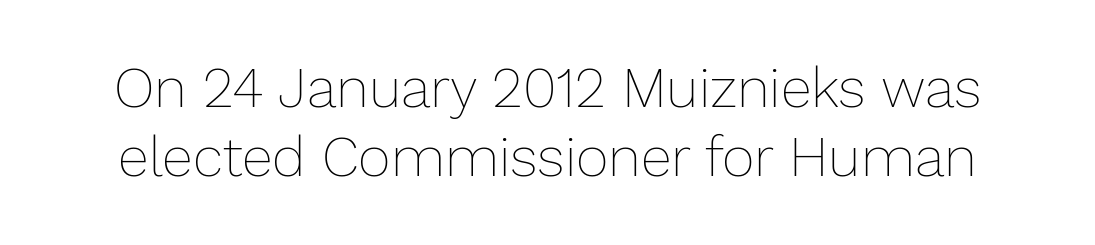
Q: Is the text bold? A: No.
Q: Is the text italic (slanted)? A: No, it is upright.
Q: Is the text underlined? A: No.
Q: Is the spacing between letters normal or unusually wide? A: Normal.
Q: Width (condensed, normal, or wide)? A: Normal.
Q: Stroke contrast? A: Low.
Q: x-height? A: Medium.
Q: Monospaced? A: No.
